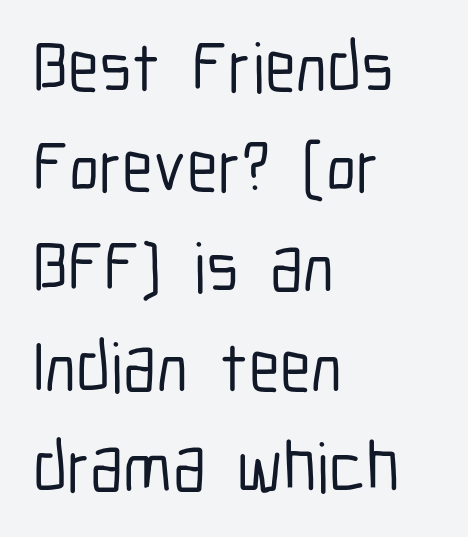
The image shows 70 px condensed sans-serif type, upright; set left-aligned, normal line spacing (1.43x), normal letter spacing, not underlined; low stroke contrast and a medium x-height.
